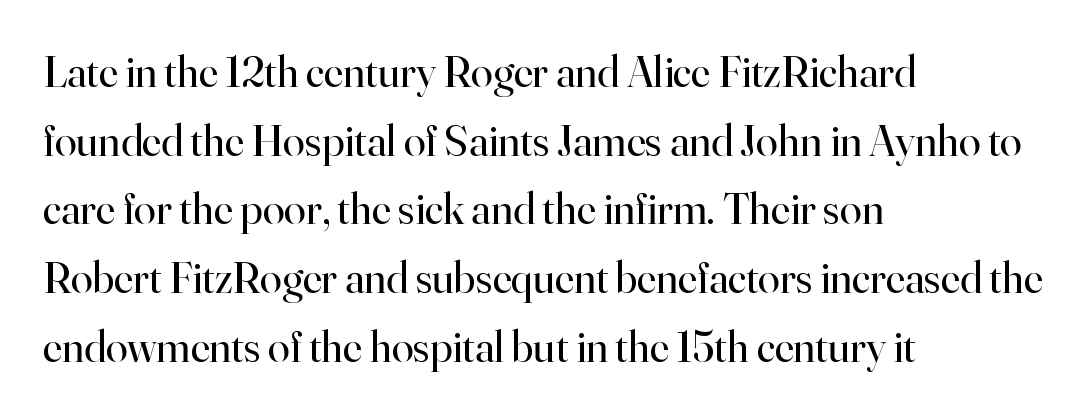
{"serif": "yes", "italic": "no", "bold": "no", "weight": "regular", "width": "normal", "stroke_contrast": "high", "x_height": "small", "monospaced": "no", "underline": "no", "align": "left", "line_spacing": "normal", "line_spacing_ratio": 1.56, "letter_spacing": "normal", "letter_spacing_em": 0.0, "glyph_px": 44}
